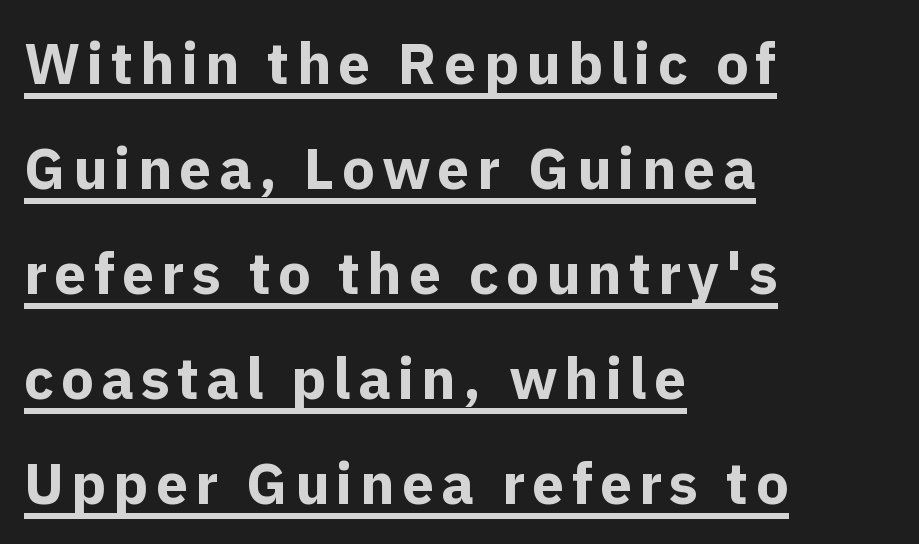
Here the designer chose a conventional face with non-uniform glyph widths. Check the space under the baseline: a stroke is drawn there. In terms of letterform style, serifs are entirely absent. These words are printed bold, with thick strokes throughout.
